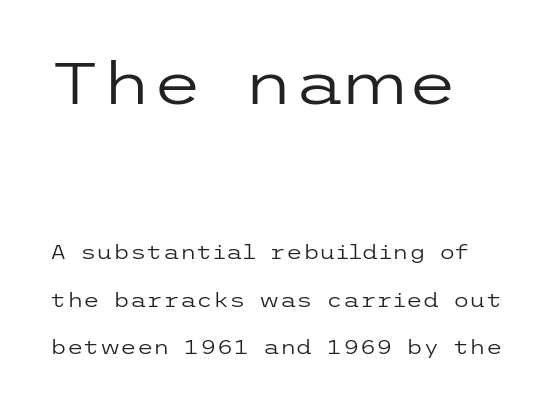
Q: Is the text bold? A: No.
Q: Is the text italic (slanted)? A: No, it is upright.
Q: Is the typeface a serif or a sans-serif typeface? A: Sans-serif.
Q: Is the text underlined? A: No.
Q: Is the spacing between letters normal or unusually wide? A: Normal.
Q: Is the spacing between lines tight, normal or loose? A: Loose.
Q: Which block of text is set in a larger size, the first (top) or the second (bottom)? A: The first (top) one.
Q: Width (condensed, normal, or wide)? A: Wide.
Q: Stroke contrast? A: Low.
Q: x-height? A: Medium.
